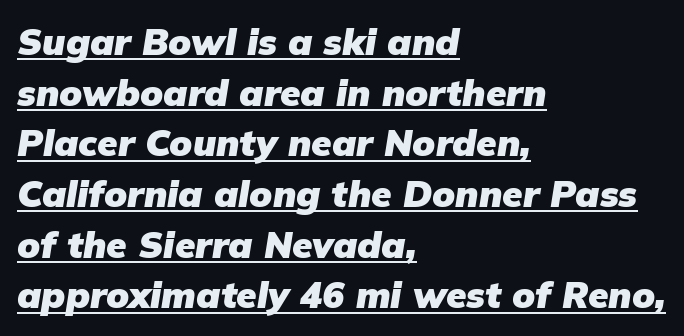
I'd describe the lettering as bold — thick and assertive. Notice how the passage keeps a crisp vertical edge on the left only. The rendering uses natural spacing where letterforms have individual widths. Italic: yes, the glyphs are oblique. The string is rendered with underlining switched on. Baseline-to-baseline distance is the conventional proportion of letter height.
